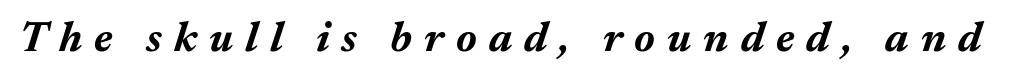
A typesetter would call this heavily tracked-out type. Any mark beneath the type? The region is blank. Notice how the stems are inclined rather than vertical — that's the hallmark of italics. The face used here is proportionally spaced, like ordinary book or web type.
